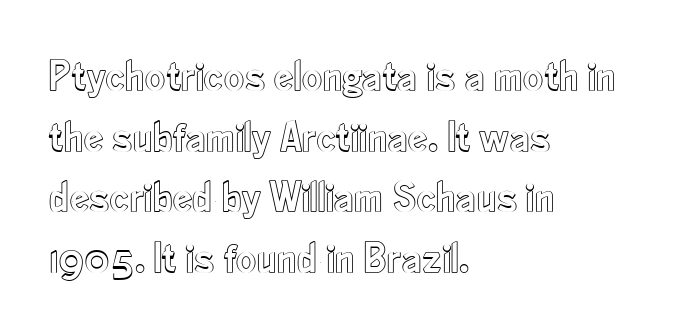
The image shows 44 px condensed type, upright; set left-aligned, normal line spacing (1.38x), normal letter spacing, not underlined; a small x-height.
